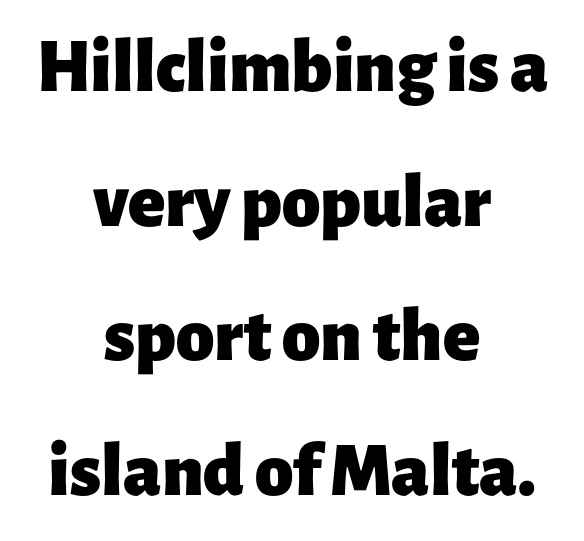
Varying glyph widths throughout — classic text-font behaviour. Tracking value appears to be zero — textbook default spacing. Nobody drew a line under any word here. Font category for this specimen: sans-serif.
